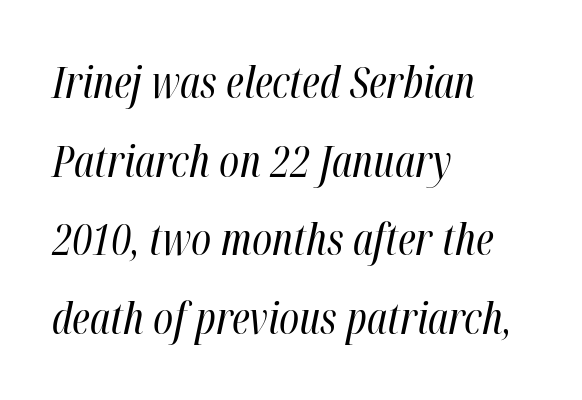
{"italic": "yes", "lean": "right", "slant_degrees": 12, "bold": "no", "weight": "regular", "width": "condensed", "stroke_contrast": "high", "x_height": "medium", "monospaced": "no", "underline": "no", "align": "left", "line_spacing_ratio": 1.83, "letter_spacing": "normal", "letter_spacing_em": 0.0, "glyph_px": 43}
